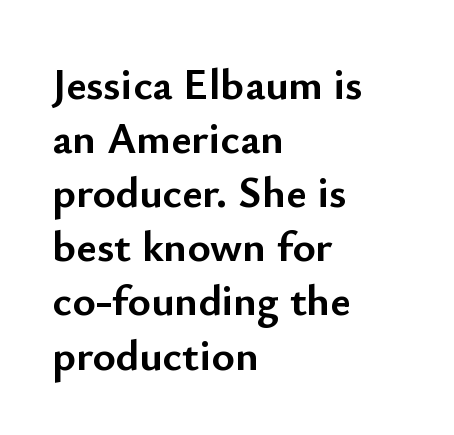
Q: Is the text bold? A: Yes.
Q: Is the text italic (slanted)? A: No, it is upright.
Q: Is the typeface a serif or a sans-serif typeface? A: Sans-serif.
Q: Is the text underlined? A: No.
Q: How is the paragraph aligned? A: Left-aligned.
Q: Is the spacing between letters normal or unusually wide? A: Normal.
Q: Width (condensed, normal, or wide)? A: Normal.
Q: Stroke contrast? A: Low.
Q: x-height? A: Small.
Q: Monospaced? A: No.
